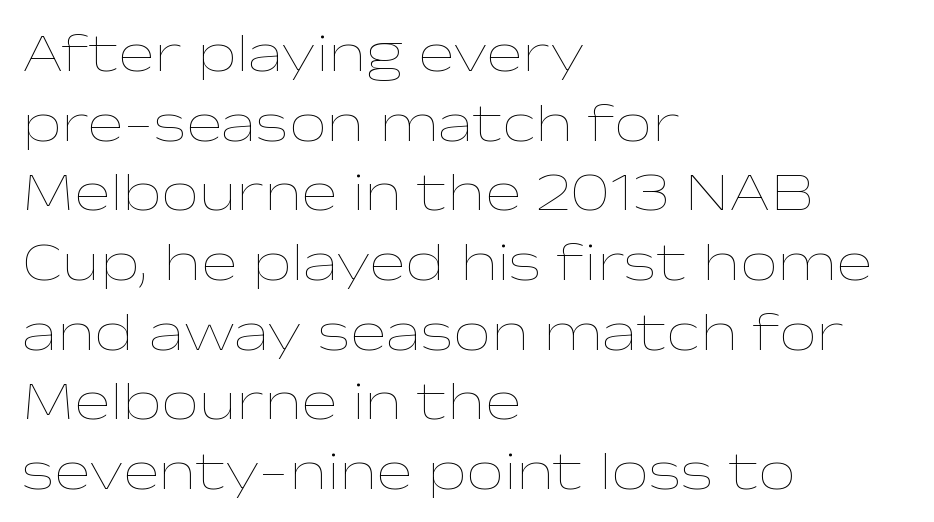
Q: Is the text bold? A: No.
Q: Is the text italic (slanted)? A: No, it is upright.
Q: Is the text underlined? A: No.
Q: How is the paragraph aligned? A: Left-aligned.
Q: Is the spacing between letters normal or unusually wide? A: Normal.
Q: Is the spacing between lines tight, normal or loose? A: Normal.
Q: Width (condensed, normal, or wide)? A: Wide.
Q: Stroke contrast? A: Low.
Q: x-height? A: Medium.
Q: Monospaced? A: No.
